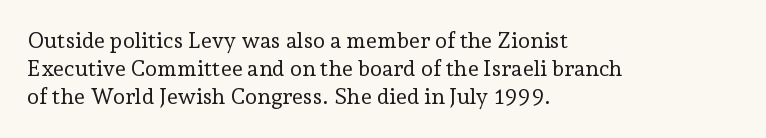
The image shows 22 px text type, upright; set left-aligned, normal line spacing (1.28x), normal letter spacing, not underlined.
